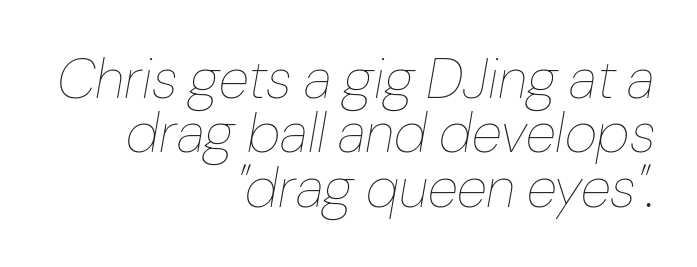
This sample has the flowing, uneven cadence of proportional lettering. These lines stack with their right ends in a neat column. The foot of each line stays bare and open. Quick note: italic.
